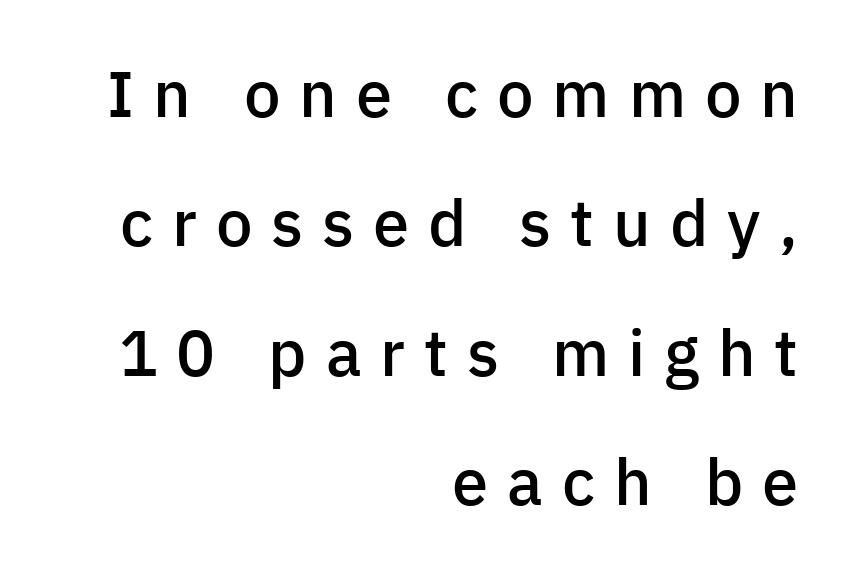
Is there any slant? The stems are plumb. Spacing verdict: proportional, widths tailored to each character. The line-height multiplier appears high, well above default. Someone cranked the tracking dial way up on this one. Does the copy run flush right? Yes — the right margin is perfectly even.
